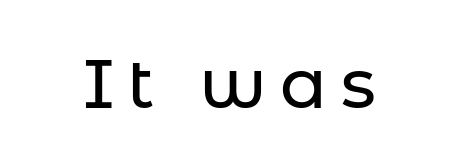
Q: Is the text italic (slanted)? A: No, it is upright.
Q: Is the typeface a serif or a sans-serif typeface? A: Sans-serif.
Q: Is the text underlined? A: No.
Q: Width (condensed, normal, or wide)? A: Normal.
Q: Stroke contrast? A: Low.
Q: x-height? A: Medium.
Q: Monospaced? A: No.
